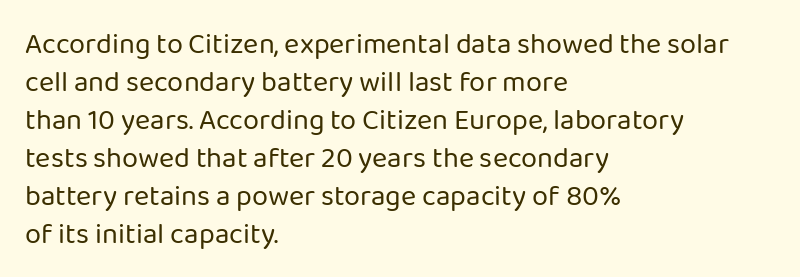
Q: Is the text bold? A: No.
Q: Is the text italic (slanted)? A: No, it is upright.
Q: Is the typeface a serif or a sans-serif typeface? A: Sans-serif.
Q: Is the text underlined? A: No.
Q: How is the paragraph aligned? A: Left-aligned.
Q: Is the spacing between letters normal or unusually wide? A: Normal.
Q: Is the spacing between lines tight, normal or loose? A: Normal.
Q: Width (condensed, normal, or wide)? A: Normal.
Q: Stroke contrast? A: Low.
Q: x-height? A: Medium.
Q: Monospaced? A: No.
